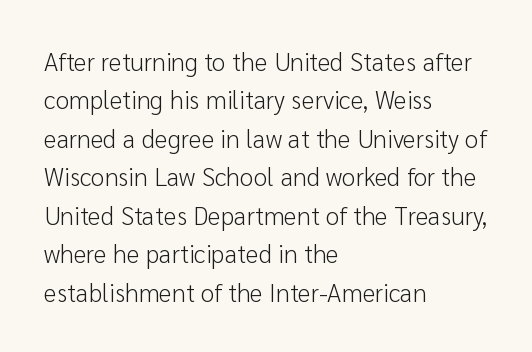
The image shows 25 px text type, upright; set left-aligned, normal line spacing (1.54x), normal letter spacing, not underlined.
